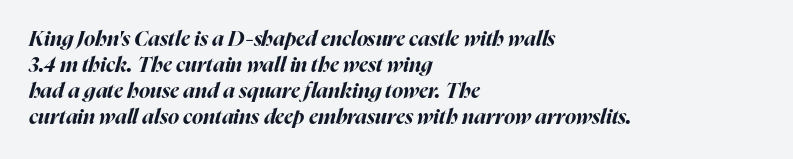
The image shows 21 px bold type, italic (leaning right); set left-aligned, line spacing 1.24x, normal letter spacing, not underlined.
